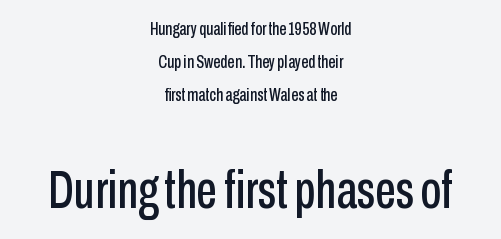
Q: Is the text italic (slanted)? A: No, it is upright.
Q: Is the typeface a serif or a sans-serif typeface? A: Sans-serif.
Q: Is the text underlined? A: No.
Q: How is the paragraph aligned? A: Centered.
Q: Is the spacing between letters normal or unusually wide? A: Normal.
Q: Which block of text is set in a larger size, the first (top) or the second (bottom)? A: The second (bottom) one.
Q: Width (condensed, normal, or wide)? A: Condensed.
Q: Stroke contrast? A: Low.
Q: x-height? A: Medium.
Q: Monospaced? A: No.
